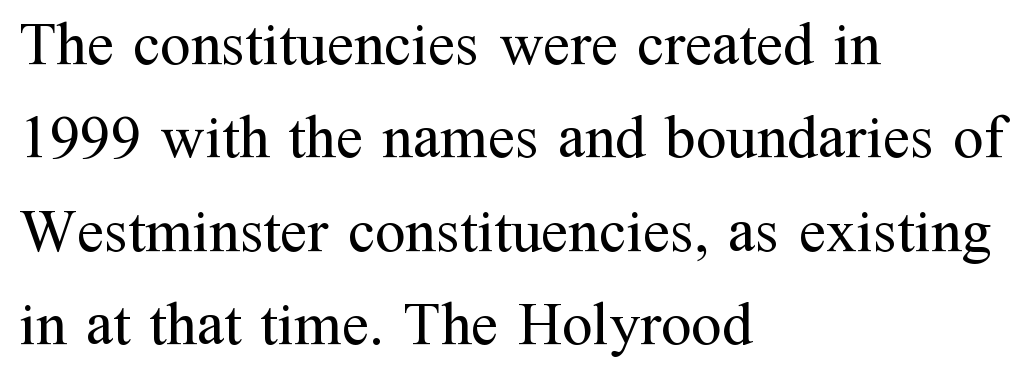
The area under the type is left untouched. The lettering holds an erect, upright posture throughout. A typesetter would call this leading conventional body-copy spacing. This sample uses plain, unmodified letter spacing. Old-style or modern, the face here clearly has serifs.
